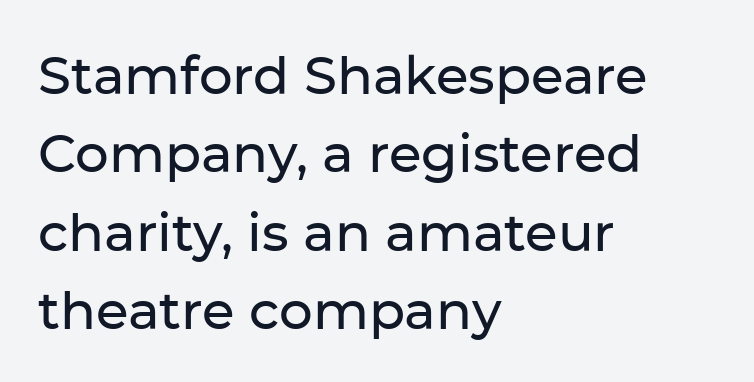
No word sits above an underline. The lettering holds an erect, upright posture throughout. The ragged edge is on the right, which tells us the setting is flush left. Typographically, this falls in the sans-serif category. The rendering uses natural spacing where letterforms have individual widths.
